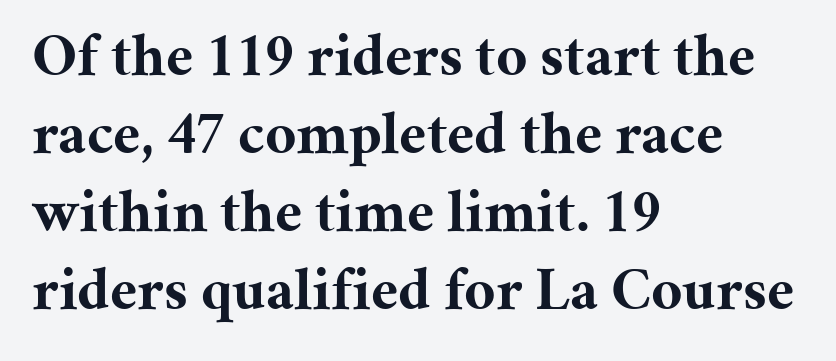
Posture: upright roman. Varying glyph widths throughout — classic text-font behaviour. A student would call this left alignment; a typographer would say flush left, rag right. The rendering uses a moderate line-height, typical for paragraphs.
